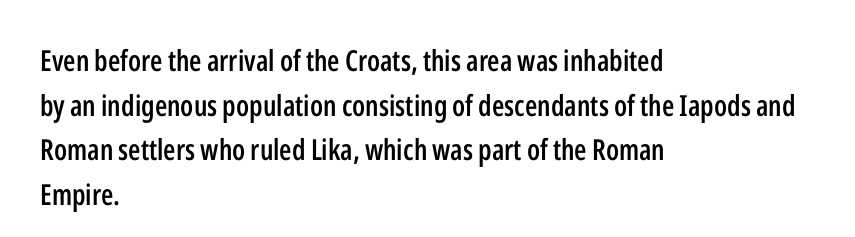
Q: Is the text bold? A: Semi-bold.
Q: Is the text italic (slanted)? A: No, it is upright.
Q: Is the typeface a serif or a sans-serif typeface? A: Sans-serif.
Q: Is the text underlined? A: No.
Q: How is the paragraph aligned? A: Left-aligned.
Q: Is the spacing between letters normal or unusually wide? A: Normal.
Q: Is the spacing between lines tight, normal or loose? A: Normal.
Q: Width (condensed, normal, or wide)? A: Condensed.
Q: Stroke contrast? A: Low.
Q: x-height? A: Medium.
Q: Monospaced? A: No.
